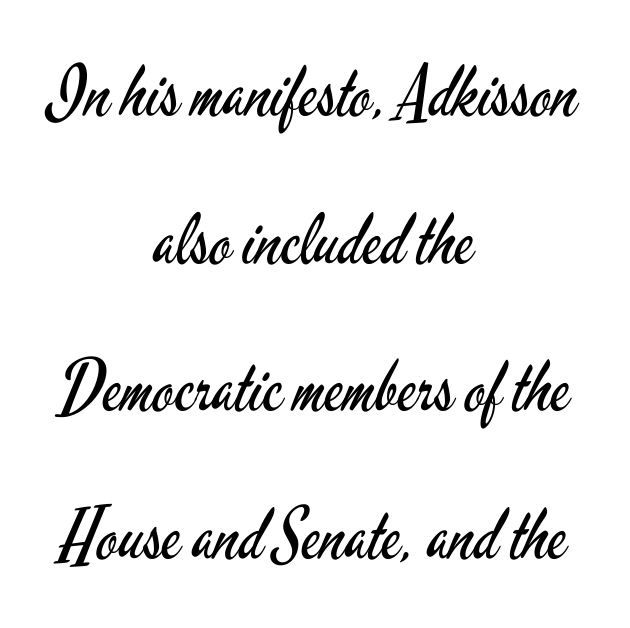
The image shows 70 px regular-weight, condensed sans-serif type; set centered, loose line spacing (2.11x), normal letter spacing, not underlined; low stroke contrast and a small x-height.
